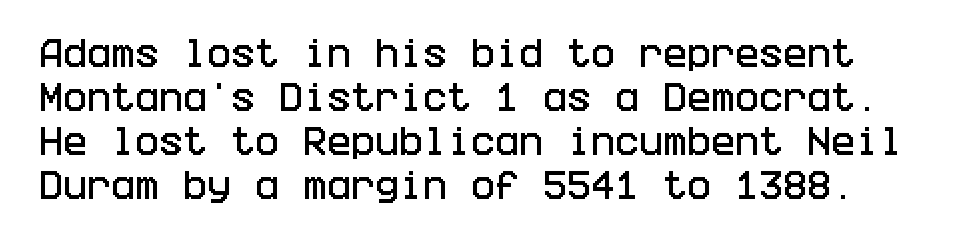
The image shows 32 px condensed sans-serif type, upright; set normal line spacing (1.37x), normal letter spacing, not underlined; low stroke contrast and a large x-height.
